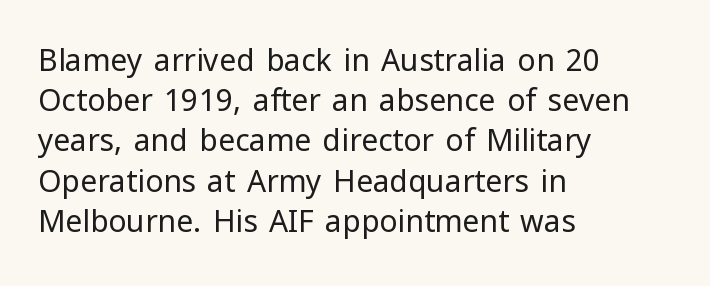
Is the block centered? No — it sits flush against the left margin. Beneath every word, the page is bare. Grotesque or geometric, the face here clearly has no serifs. Look at the tracking — it's just the regular setting, nothing added. Line spacing here is normal. Here the designer chose a conventional face with non-uniform glyph widths.
